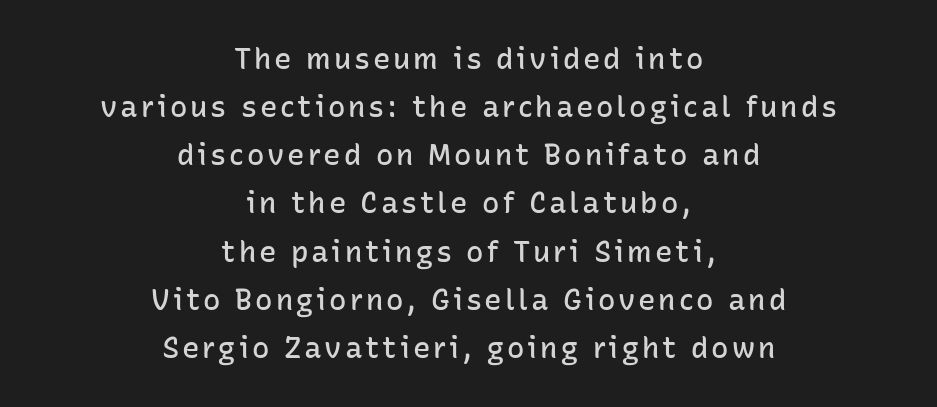
Q: Is the text bold? A: Semi-bold.
Q: Is the text italic (slanted)? A: No, it is upright.
Q: Is the typeface a serif or a sans-serif typeface? A: Sans-serif.
Q: Is the text underlined? A: No.
Q: How is the paragraph aligned? A: Centered.
Q: Is the spacing between lines tight, normal or loose? A: Normal.
Q: Width (condensed, normal, or wide)? A: Normal.
Q: Stroke contrast? A: Low.
Q: x-height? A: Medium.
Q: Monospaced? A: No.
